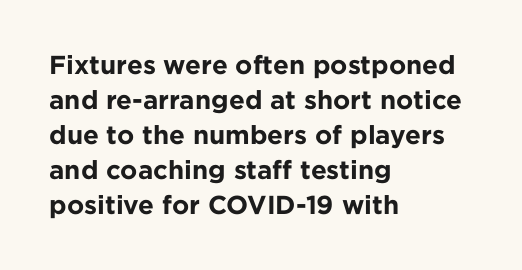
{"italic": "no", "bold": "yes", "underline": "no", "align": "left", "line_spacing": "normal", "line_spacing_ratio": 1.35, "letter_spacing": "normal", "letter_spacing_em": 0.0, "glyph_px": 26}
